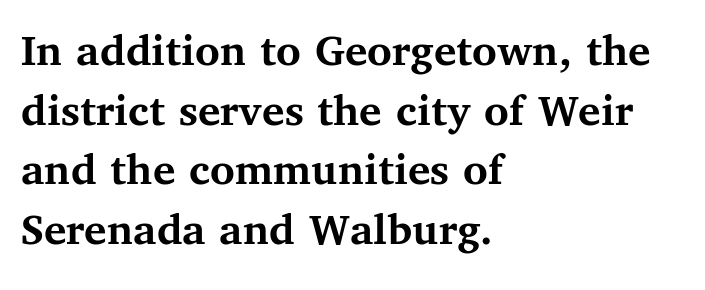
Q: Is the text bold? A: Yes.
Q: Is the text italic (slanted)? A: No, it is upright.
Q: Is the typeface a serif or a sans-serif typeface? A: Serif.
Q: Is the text underlined? A: No.
Q: How is the paragraph aligned? A: Left-aligned.
Q: Is the spacing between letters normal or unusually wide? A: Normal.
Q: Is the spacing between lines tight, normal or loose? A: Normal.
Q: Width (condensed, normal, or wide)? A: Normal.
Q: Stroke contrast? A: Medium.
Q: x-height? A: Medium.
Q: Monospaced? A: No.
